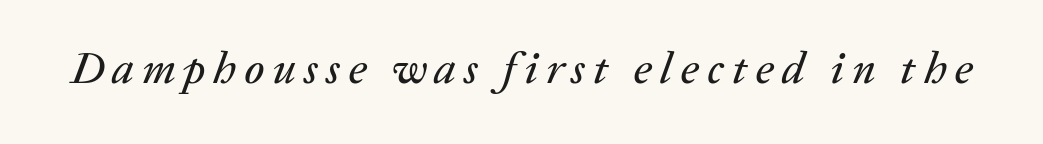
{"italic": "yes", "lean": "right", "slant_degrees": 20, "width": "normal", "stroke_contrast": "low", "x_height": "medium", "monospaced": "no", "underline": "no", "glyph_px": 45}
